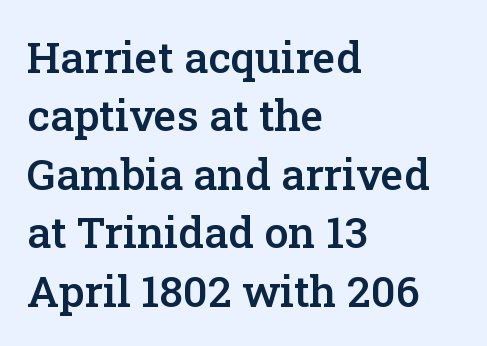
{"serif": "yes", "italic": "no", "bold": "semi", "weight": "semibold", "width": "normal", "stroke_contrast": "low", "x_height": "medium", "monospaced": "no", "underline": "no", "align": "left", "line_spacing": "normal", "line_spacing_ratio": 1.36, "letter_spacing": "normal", "letter_spacing_em": 0.0, "glyph_px": 43}
